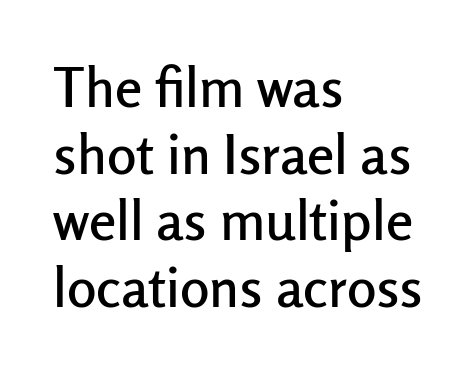
The image shows 55 px sans-serif type, upright; set left-aligned, line spacing 1.21x, normal letter spacing, not underlined; low stroke contrast and a medium x-height.
